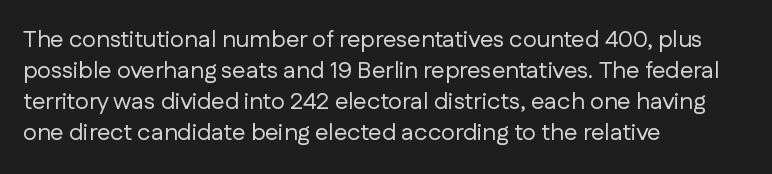
These lines keep a tight, regular rhythm from letter to letter. Notice how descenders clear the ascenders below comfortably — that's standard leading. These lines were composed using upright roman letters. One-word summary of the alignment: left. Nobody drew a line under any word here. The typesetting does not lean heavy: it is not bold.
